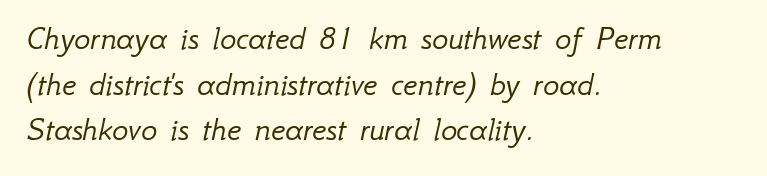
{"italic": "yes", "lean": "right", "slant_degrees": 12, "bold": "no", "weight": "light", "width": "normal", "stroke_contrast": "low", "x_height": "small", "monospaced": "no", "underline": "no", "align": "left", "line_spacing": "normal", "line_spacing_ratio": 1.34, "letter_spacing": "normal", "letter_spacing_em": 0.0, "glyph_px": 34}
